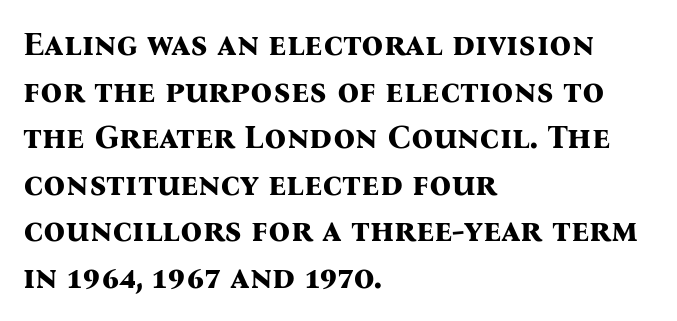
Q: Is the text bold? A: Yes.
Q: Is the text italic (slanted)? A: No, it is upright.
Q: Is the typeface a serif or a sans-serif typeface? A: Serif.
Q: Is the text underlined? A: No.
Q: How is the paragraph aligned? A: Left-aligned.
Q: Is the spacing between letters normal or unusually wide? A: Normal.
Q: Is the spacing between lines tight, normal or loose? A: Normal.
Q: Width (condensed, normal, or wide)? A: Normal.
Q: Stroke contrast? A: Medium.
Q: x-height? A: Medium.
Q: Monospaced? A: No.
